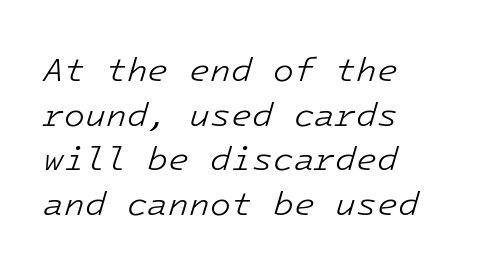
{"italic": "yes", "lean": "right", "slant_degrees": 16, "bold": "no", "weight": "light", "width": "normal", "stroke_contrast": "low", "x_height": "medium", "underline": "no", "align": "left", "line_spacing": "normal", "line_spacing_ratio": 1.31, "letter_spacing": "normal", "letter_spacing_em": 0.0, "glyph_px": 34}
